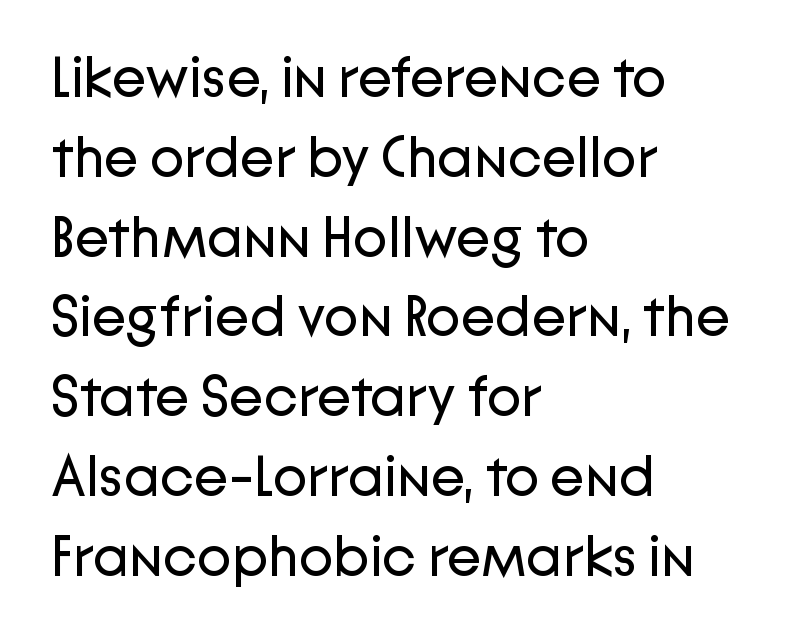
The image shows 57 px regular-weight sans-serif type, upright; set left-aligned, normal line spacing (1.4x), normal letter spacing, not underlined; low stroke contrast and a medium x-height.
